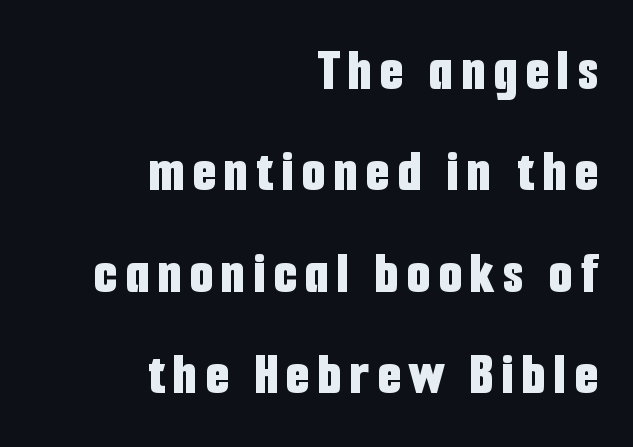
Q: Is the text bold? A: Yes.
Q: Is the text italic (slanted)? A: No, it is upright.
Q: Is the typeface a serif or a sans-serif typeface? A: Sans-serif.
Q: Is the text underlined? A: No.
Q: How is the paragraph aligned? A: Right-aligned.
Q: Is the spacing between lines tight, normal or loose? A: Normal.
Q: Width (condensed, normal, or wide)? A: Condensed.
Q: Stroke contrast? A: Low.
Q: x-height? A: Medium.
Q: Monospaced? A: No.
